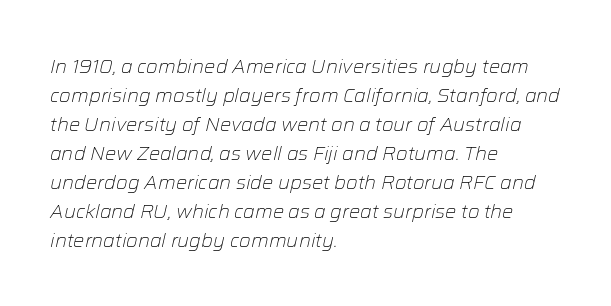
{"italic": "yes", "lean": "right", "slant_degrees": 12, "bold": "no", "underline": "no", "align": "left", "line_spacing": "normal", "line_spacing_ratio": 1.45, "letter_spacing": "normal", "letter_spacing_em": 0.0, "glyph_px": 20}
